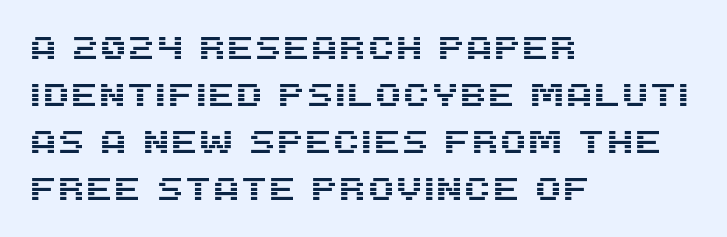
You could call the tracking neutral — neither tight nor loose. Does the type have serifs? No, each stem ends abruptly. This is roman type, the default non-slanted kind. Leftover space on each line is placed entirely after the last word. The face used here is proportionally spaced, like ordinary book or web type. Decoration check: the copy has no underline.
